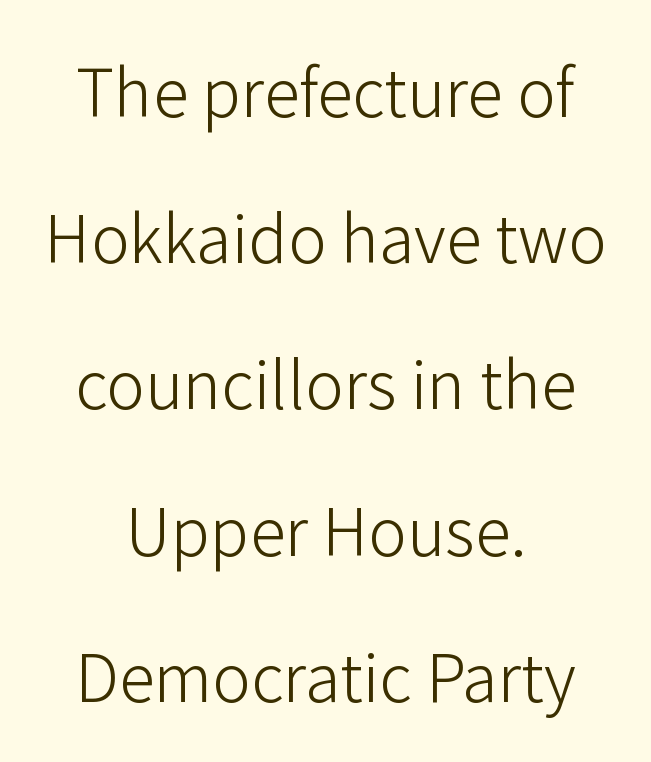
The image shows 65 px light sans-serif type, upright; set centered, loose line spacing (2.25x), normal letter spacing, not underlined; low stroke contrast and a medium x-height.
